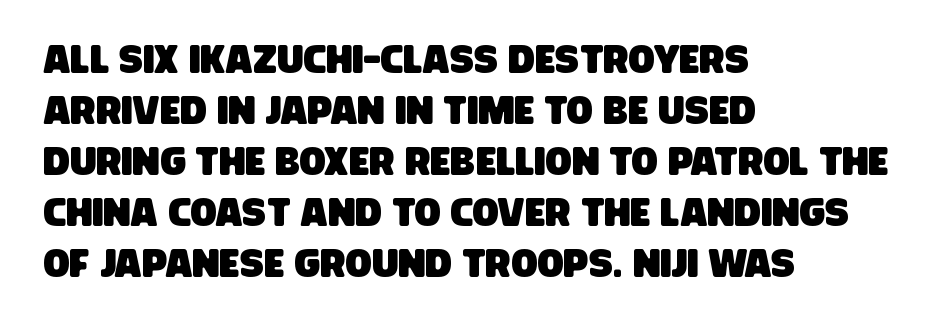
{"serif": "no", "width": "condensed", "stroke_contrast": "low", "x_height": "large", "monospaced": "no", "underline": "no", "align": "left", "line_spacing": "normal", "line_spacing_ratio": 1.31, "letter_spacing": "normal", "letter_spacing_em": 0.0, "glyph_px": 39}
